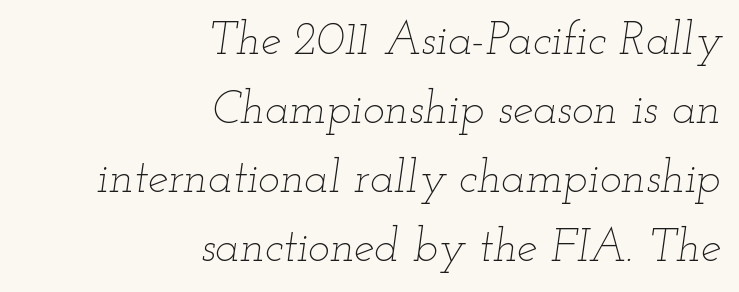
{"italic": "yes", "lean": "right", "slant_degrees": 12, "bold": "no", "weight": "thin", "width": "wide", "stroke_contrast": "low", "x_height": "small", "monospaced": "no", "underline": "no", "align": "right", "line_spacing": "normal", "line_spacing_ratio": 1.5, "letter_spacing": "normal", "letter_spacing_em": 0.0, "glyph_px": 46}
